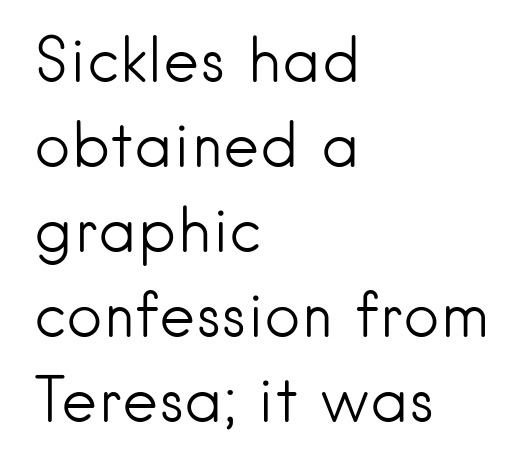
{"serif": "no", "italic": "no", "bold": "no", "weight": "light", "width": "normal", "stroke_contrast": "low", "x_height": "small", "monospaced": "no", "underline": "no", "align": "left", "line_spacing": "normal", "line_spacing_ratio": 1.37, "letter_spacing": "normal", "letter_spacing_em": 0.0, "glyph_px": 62}
